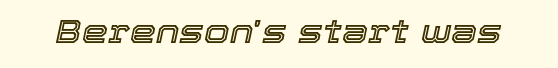
The face used here has a pronounced slope to its letters. A typesetter would call this zero additional tracking. Check under the words: just untouched page. The passage shown is typed in a proportional face where columns would drift.
